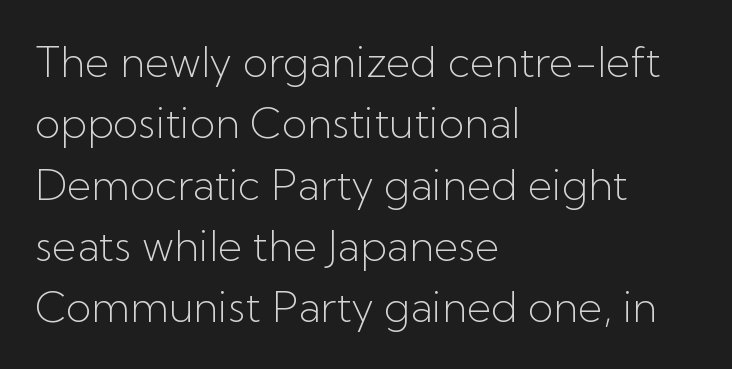
{"serif": "no", "italic": "no", "bold": "no", "weight": "light", "width": "normal", "stroke_contrast": "low", "x_height": "medium", "monospaced": "no", "underline": "no", "align": "left", "line_spacing": "normal", "line_spacing_ratio": 1.46, "letter_spacing": "normal", "letter_spacing_em": 0.0, "glyph_px": 42}
